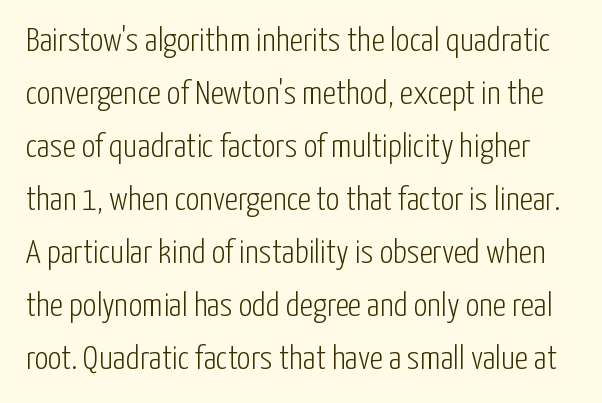
{"serif": "no", "italic": "no", "bold": "no", "weight": "light", "width": "condensed", "stroke_contrast": "low", "x_height": "medium", "monospaced": "no", "underline": "no", "line_spacing": "normal", "line_spacing_ratio": 1.56, "letter_spacing": "normal", "letter_spacing_em": 0.0, "glyph_px": 34}
